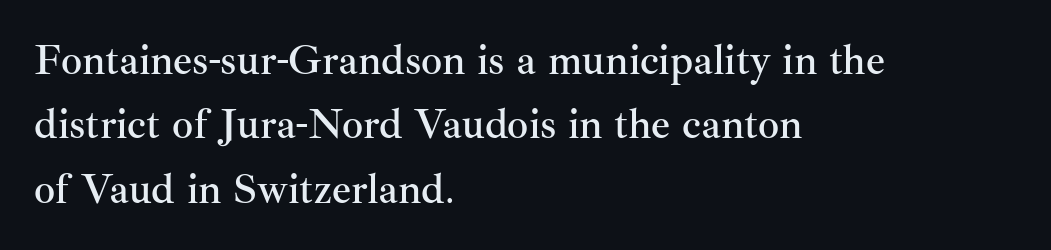
{"serif": "yes", "italic": "no", "width": "normal", "stroke_contrast": "medium", "x_height": "small", "monospaced": "no", "underline": "no", "align": "left", "line_spacing": "normal", "line_spacing_ratio": 1.53, "letter_spacing": "normal", "letter_spacing_em": 0.0, "glyph_px": 42}
